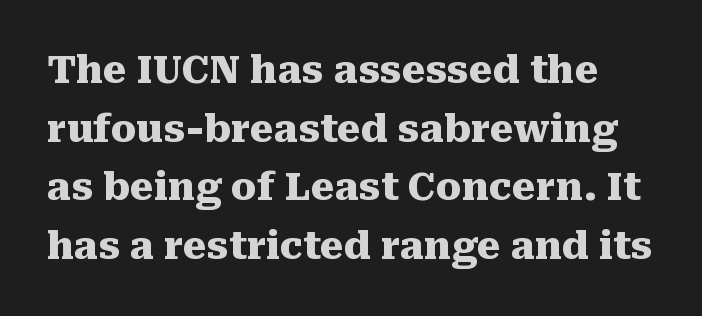
{"serif": "yes", "italic": "no", "bold": "yes", "weight": "heavy", "width": "normal", "stroke_contrast": "medium", "x_height": "medium", "monospaced": "no", "underline": "no", "line_spacing": "normal", "line_spacing_ratio": 1.54, "letter_spacing": "normal", "letter_spacing_em": 0.0, "glyph_px": 38}
